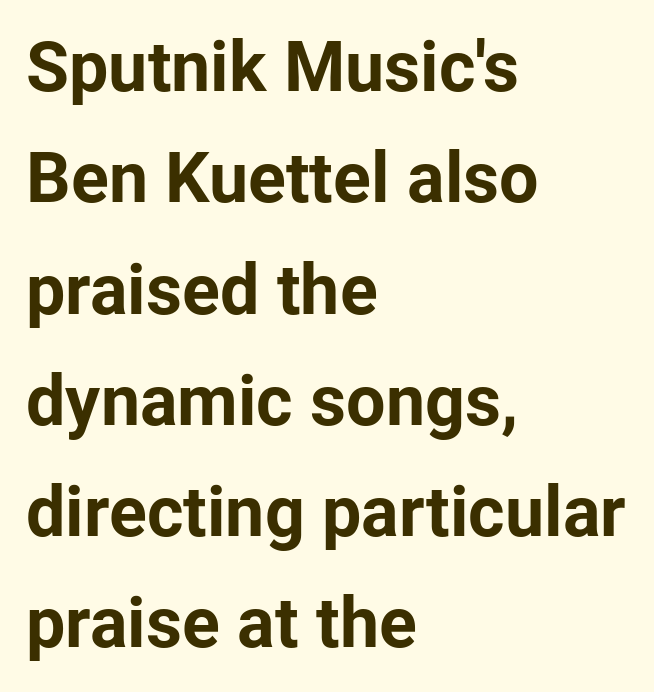
Check where the strokes stop: nothing finishes them off — pure sans. Compared with a centered layout, this one pins lines to the left instead. Typesetter's note: full bold, strokes at maximum text heaviness. Bare-footed words on every line.
